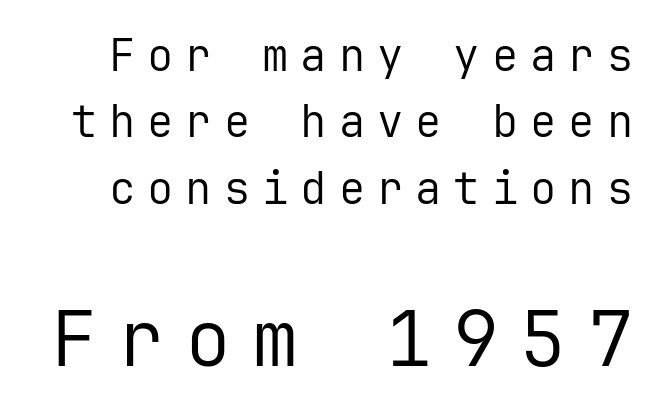
The image shows 77 px regular-weight sans-serif type, upright, monospaced; set normal line spacing (1.51x), unusually wide letter spacing (+0.27 em), not underlined; the second (bottom) block is 1.75x larger; low stroke contrast and a medium x-height.
